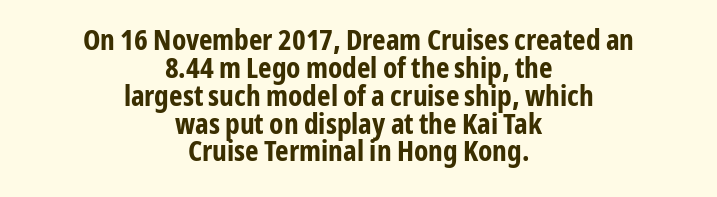
{"serif": "no", "italic": "no", "bold": "yes", "weight": "bold", "width": "condensed", "stroke_contrast": "low", "x_height": "medium", "monospaced": "no", "underline": "no", "align": "center", "line_spacing": "tight", "line_spacing_ratio": 0.96, "letter_spacing": "normal", "letter_spacing_em": 0.0, "glyph_px": 29}
